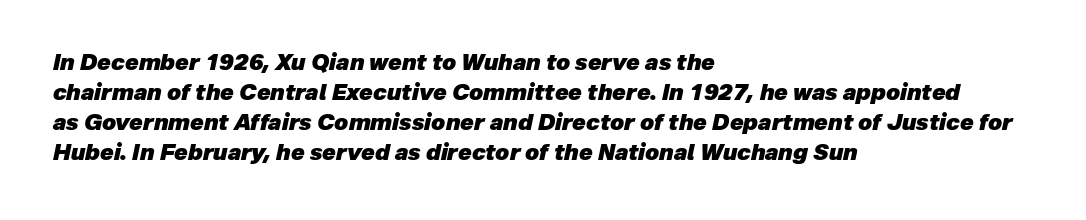
{"italic": "yes", "lean": "right", "slant_degrees": 12, "bold": "yes", "underline": "no", "align": "left", "line_spacing": "normal", "line_spacing_ratio": 1.37, "letter_spacing": "normal", "letter_spacing_em": 0.0, "glyph_px": 22}
